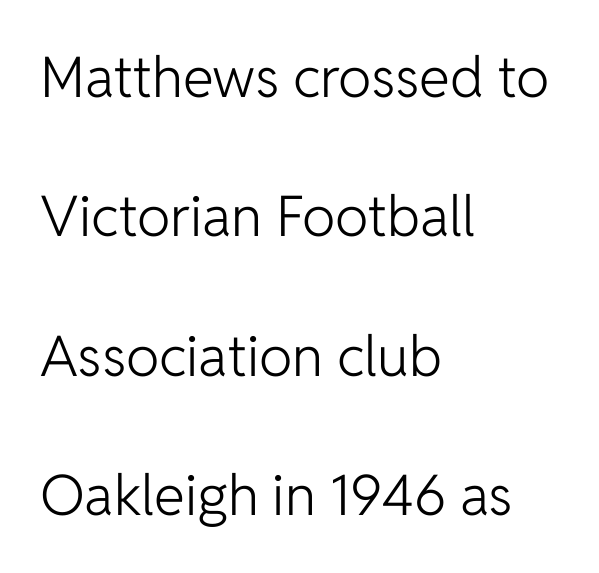
The image shows 56 px light sans-serif type, upright; set left-aligned, loose line spacing (2.49x), normal letter spacing, not underlined; low stroke contrast and a medium x-height.
